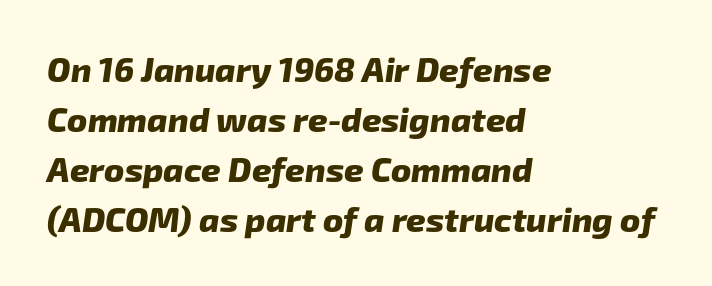
Q: Is the text bold? A: Yes.
Q: Is the typeface a serif or a sans-serif typeface? A: Sans-serif.
Q: Is the text underlined? A: No.
Q: How is the paragraph aligned? A: Left-aligned.
Q: Is the spacing between letters normal or unusually wide? A: Normal.
Q: Is the spacing between lines tight, normal or loose? A: Normal.
Q: Width (condensed, normal, or wide)? A: Normal.
Q: Stroke contrast? A: Low.
Q: x-height? A: Medium.
Q: Monospaced? A: No.
